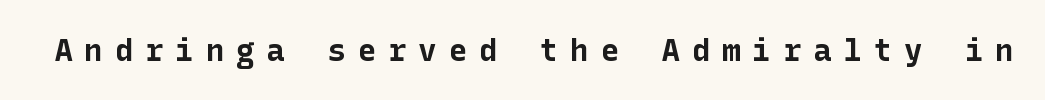
{"serif": "no", "italic": "no", "bold": "yes", "weight": "bold", "width": "normal", "stroke_contrast": "low", "x_height": "medium", "underline": "no", "letter_spacing": "wide", "letter_spacing_em": 0.38, "glyph_px": 31}
